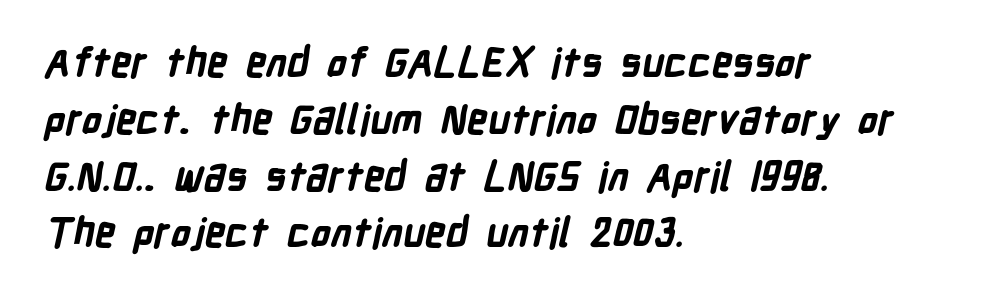
Q: Is the text bold? A: Yes.
Q: Is the typeface a serif or a sans-serif typeface? A: Sans-serif.
Q: Is the text underlined? A: No.
Q: How is the paragraph aligned? A: Left-aligned.
Q: Is the spacing between letters normal or unusually wide? A: Normal.
Q: Is the spacing between lines tight, normal or loose? A: Normal.
Q: Width (condensed, normal, or wide)? A: Condensed.
Q: Stroke contrast? A: Low.
Q: x-height? A: Medium.
Q: Monospaced? A: No.
